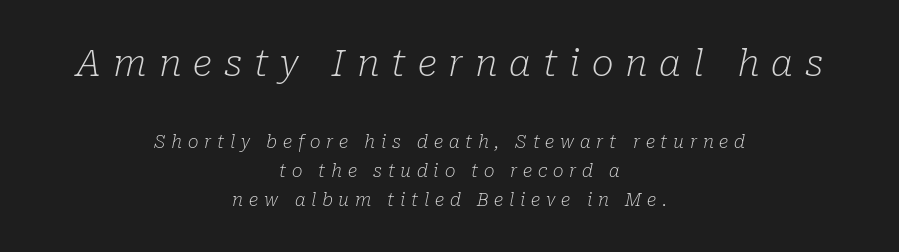
The image shows 37 px light serif type, italic (leaning right); set centered, normal line spacing (1.62x), unusually wide letter spacing (+0.32 em), not underlined; the first (top) block is 2.06x larger; low stroke contrast and a medium x-height.
